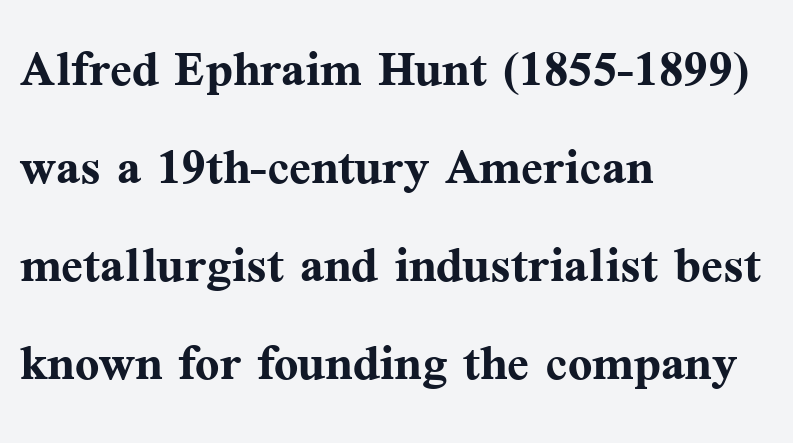
The image shows 64 px semibold serif type, upright; set left-aligned, normal line spacing (1.53x), normal letter spacing, not underlined; medium stroke contrast and a medium x-height.
